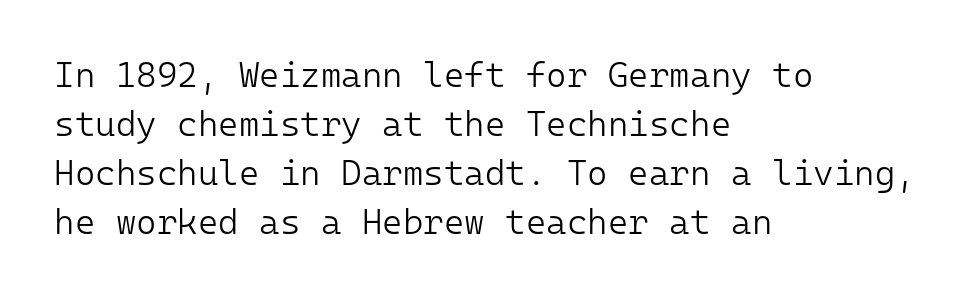
{"serif": "no", "italic": "no", "bold": "no", "weight": "light", "width": "normal", "stroke_contrast": "low", "x_height": "medium", "monospaced": "yes", "underline": "no", "align": "left", "line_spacing": "normal", "line_spacing_ratio": 1.4, "letter_spacing": "normal", "letter_spacing_em": 0.0, "glyph_px": 35}
